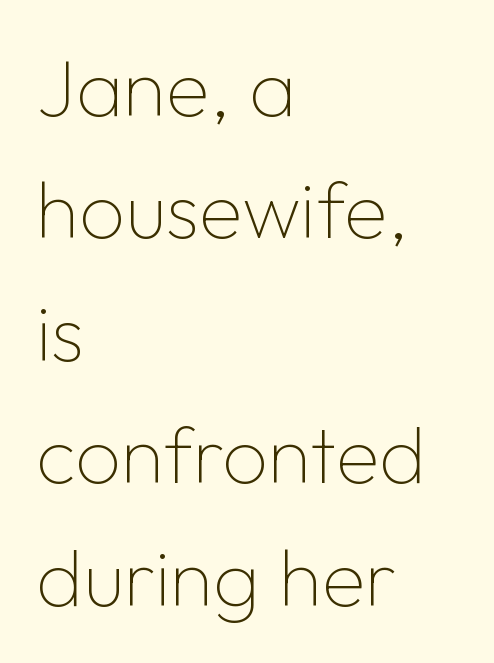
Q: Is the text bold? A: No.
Q: Is the text italic (slanted)? A: No, it is upright.
Q: Is the typeface a serif or a sans-serif typeface? A: Sans-serif.
Q: Is the text underlined? A: No.
Q: How is the paragraph aligned? A: Left-aligned.
Q: Is the spacing between letters normal or unusually wide? A: Normal.
Q: Is the spacing between lines tight, normal or loose? A: Normal.
Q: Width (condensed, normal, or wide)? A: Normal.
Q: Stroke contrast? A: Low.
Q: x-height? A: Medium.
Q: Monospaced? A: No.
